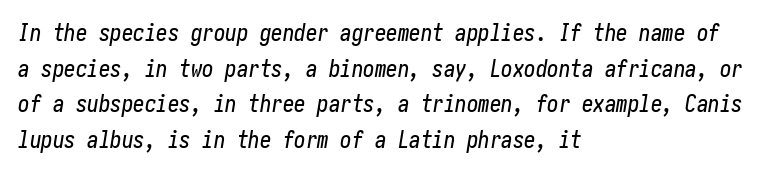
The image shows 23 px text type, italic (leaning right); set left-aligned, normal line spacing (1.55x), normal letter spacing, not underlined.
